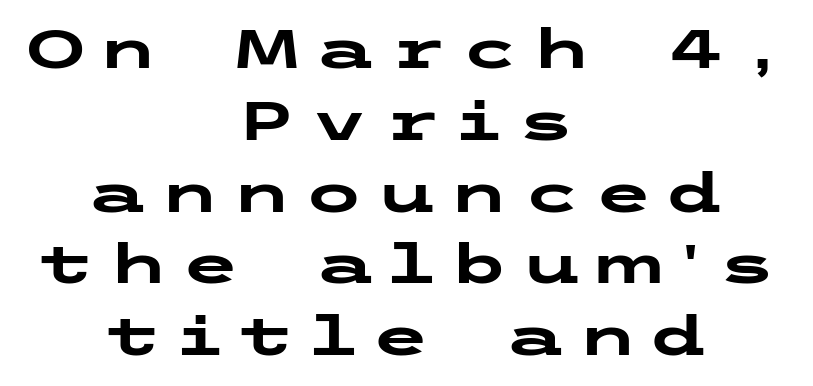
{"serif": "no", "italic": "no", "bold": "yes", "weight": "heavy", "width": "wide", "stroke_contrast": "low", "x_height": "medium", "underline": "no", "align": "center", "line_spacing": "normal", "line_spacing_ratio": 1.33, "letter_spacing": "wide", "letter_spacing_em": 0.24, "glyph_px": 54}
